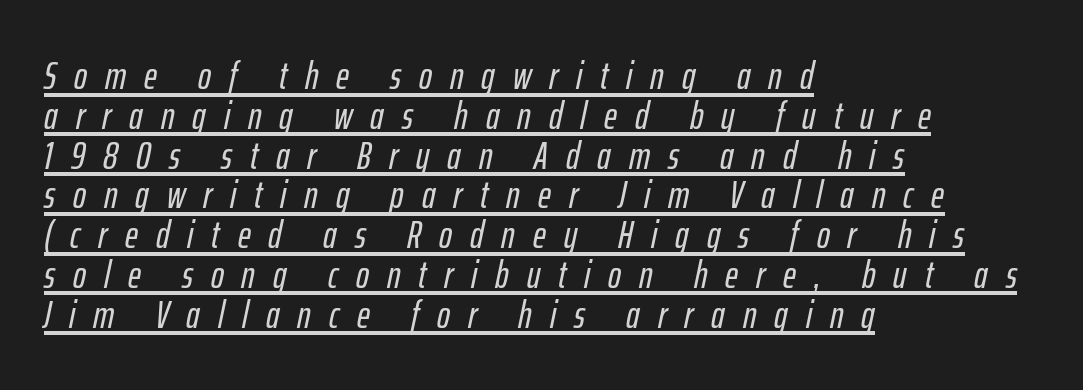
Q: Is the text italic (slanted)? A: Yes, it leans right by about 12 degrees.
Q: Is the text underlined? A: Yes.
Q: How is the paragraph aligned? A: Left-aligned.
Q: Is the spacing between letters normal or unusually wide? A: Unusually wide.
Q: Is the spacing between lines tight, normal or loose? A: Tight.
Q: Width (condensed, normal, or wide)? A: Condensed.
Q: Stroke contrast? A: Low.
Q: x-height? A: Medium.
Q: Monospaced? A: No.
